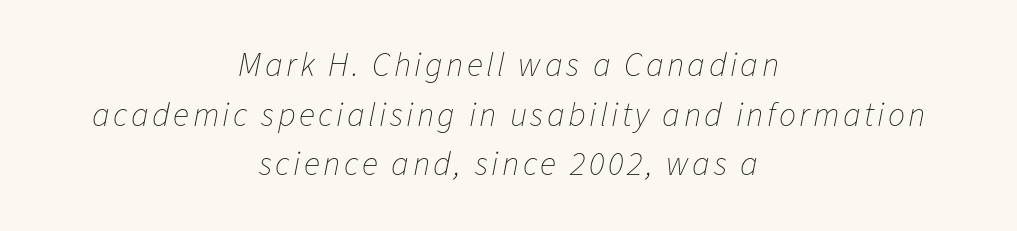
Q: Is the text bold? A: No.
Q: Is the text italic (slanted)? A: Yes, it leans right by about 11 degrees.
Q: Is the text underlined? A: No.
Q: How is the paragraph aligned? A: Centered.
Q: Is the spacing between lines tight, normal or loose? A: Normal.
Q: Width (condensed, normal, or wide)? A: Normal.
Q: Stroke contrast? A: Low.
Q: x-height? A: Medium.
Q: Monospaced? A: No.
